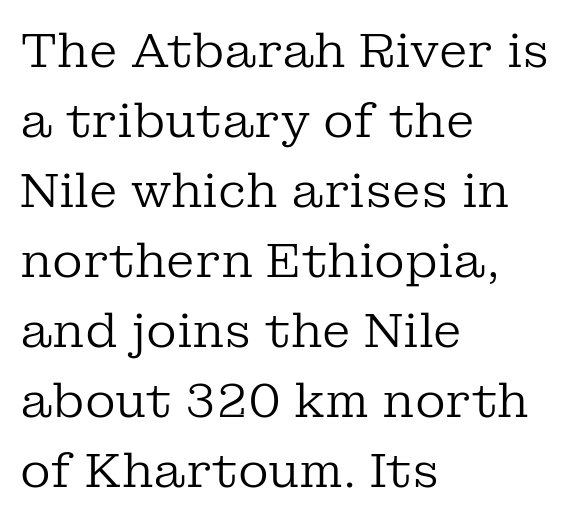
Is this a heavy cut? Hardly; it is regular or lighter. Line starts are locked; line ends wander. The rendering uses natural spacing where letterforms have individual widths. Beneath every word, the page is bare. Nothing unusual about the tracking: characters are spaced as the font intends.
